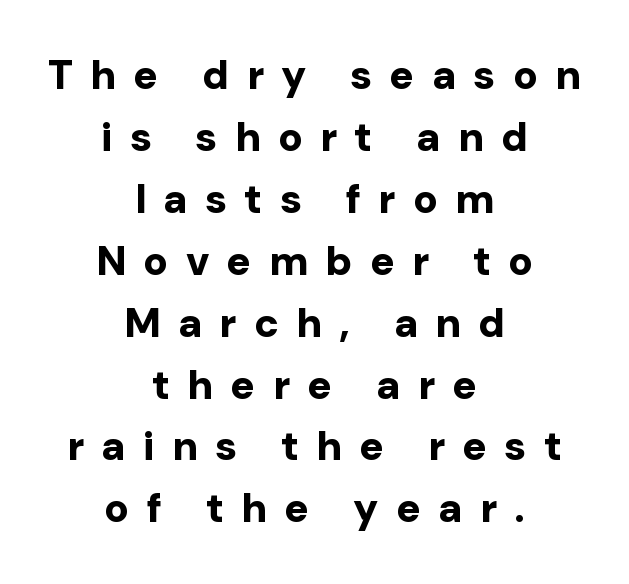
The letters stand upright; this is a roman face. Descenders hang freely into open space. A dark, heavy texture on the line: the type is bold. Rows of type keep a routine distance in the vertical direction. The rag falls on both sides of this text block equally. The face used here is proportionally spaced, like ordinary book or web type.
